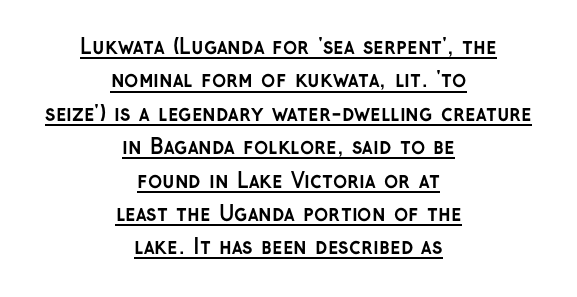
Q: Is the text bold? A: Yes.
Q: Is the text italic (slanted)? A: No, it is upright.
Q: Is the text underlined? A: Yes.
Q: How is the paragraph aligned? A: Centered.
Q: Is the spacing between letters normal or unusually wide? A: Normal.
Q: Is the spacing between lines tight, normal or loose? A: Normal.
